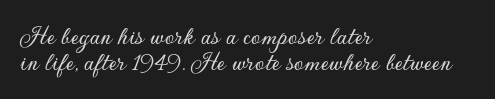
The ragged edge is on the right, which tells us the setting is flush left. How would I describe the line gaps? Narrow and economical. Compared with typical body copy, the letter spacing here is the same.
